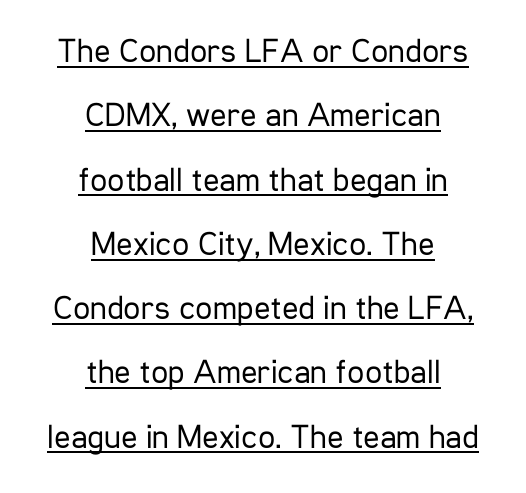
Q: Is the text bold? A: No.
Q: Is the text italic (slanted)? A: No, it is upright.
Q: Is the typeface a serif or a sans-serif typeface? A: Sans-serif.
Q: Is the text underlined? A: Yes.
Q: How is the paragraph aligned? A: Centered.
Q: Is the spacing between letters normal or unusually wide? A: Normal.
Q: Width (condensed, normal, or wide)? A: Condensed.
Q: Stroke contrast? A: Low.
Q: x-height? A: Medium.
Q: Monospaced? A: No.
